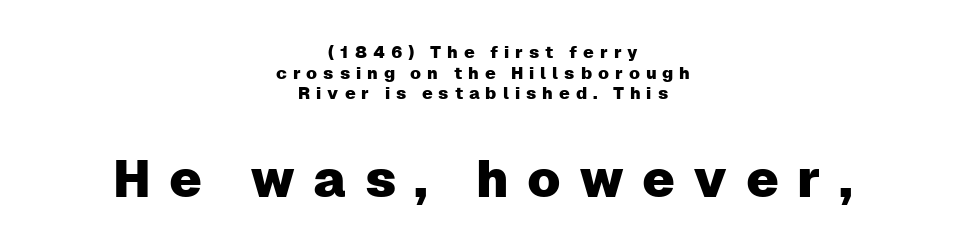
Q: Is the text italic (slanted)? A: No, it is upright.
Q: Is the typeface a serif or a sans-serif typeface? A: Sans-serif.
Q: Is the text underlined? A: No.
Q: How is the paragraph aligned? A: Centered.
Q: Is the spacing between letters normal or unusually wide? A: Unusually wide.
Q: Which block of text is set in a larger size, the first (top) or the second (bottom)? A: The second (bottom) one.
Q: Width (condensed, normal, or wide)? A: Normal.
Q: Stroke contrast? A: Low.
Q: x-height? A: Medium.
Q: Monospaced? A: No.
